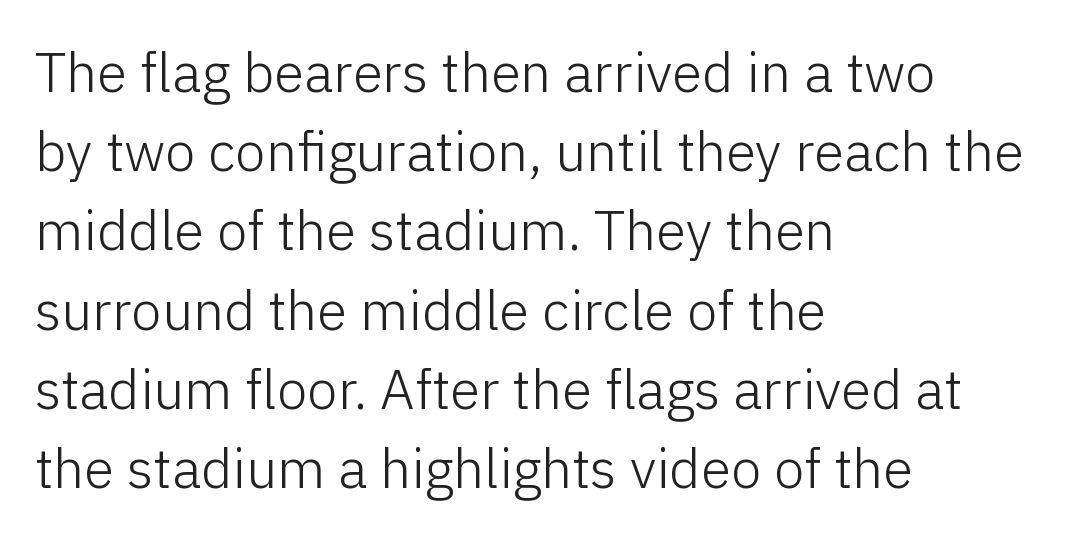
The image shows 55 px light sans-serif type, upright; set left-aligned, normal line spacing (1.44x), normal letter spacing, not underlined; low stroke contrast and a medium x-height.
